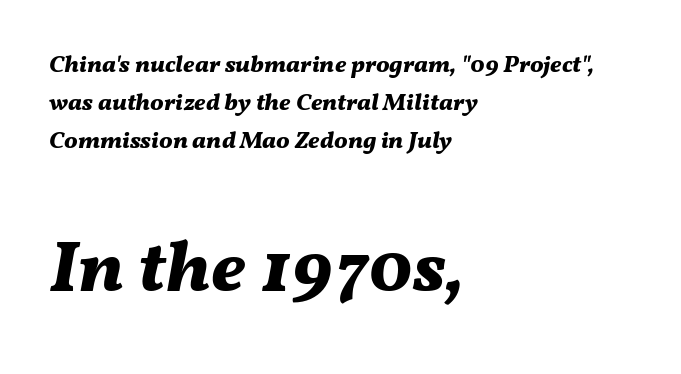
Tracking here is standard; glyphs follow each other at the usual distance. The string is rendered with underlining switched off. One-word summary of the alignment: left. Students, this is bold: see how much ink each stroke carries. The lines sit at an ordinary, default distance from one another. The passage shown begins with its smaller block and ends with its larger one.
